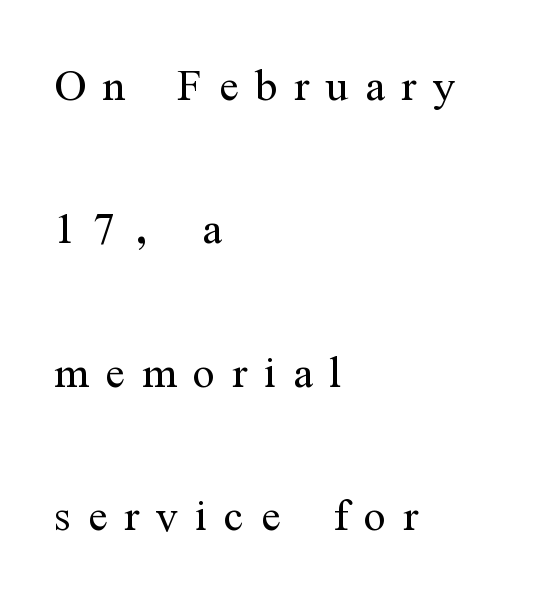
The image shows 58 px light, condensed serif type, upright; set left-aligned, loose line spacing (2.47x), unusually wide letter spacing (+0.29 em), not underlined; medium stroke contrast and a medium x-height.
